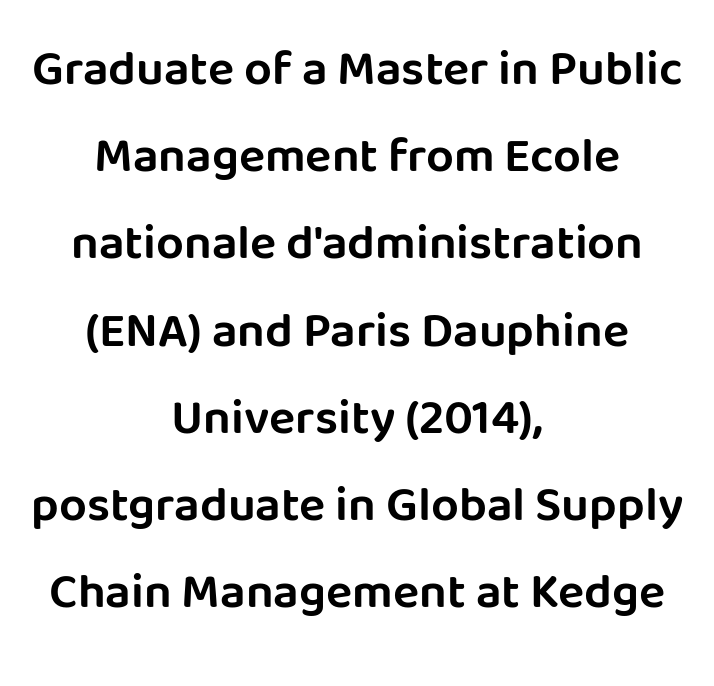
Q: Is the text italic (slanted)? A: No, it is upright.
Q: Is the typeface a serif or a sans-serif typeface? A: Sans-serif.
Q: Is the text underlined? A: No.
Q: How is the paragraph aligned? A: Centered.
Q: Is the spacing between letters normal or unusually wide? A: Normal.
Q: Width (condensed, normal, or wide)? A: Normal.
Q: Stroke contrast? A: Low.
Q: x-height? A: Large.
Q: Monospaced? A: No.
